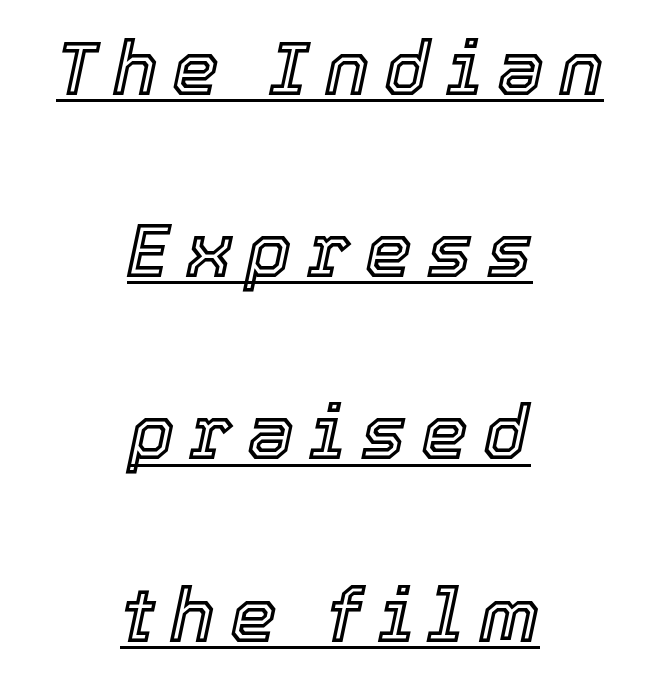
The image shows 75 px text type, italic (leaning right); set centered, loose line spacing (2.43x), unusually wide letter spacing (+0.2 em), underlined; a medium x-height.
